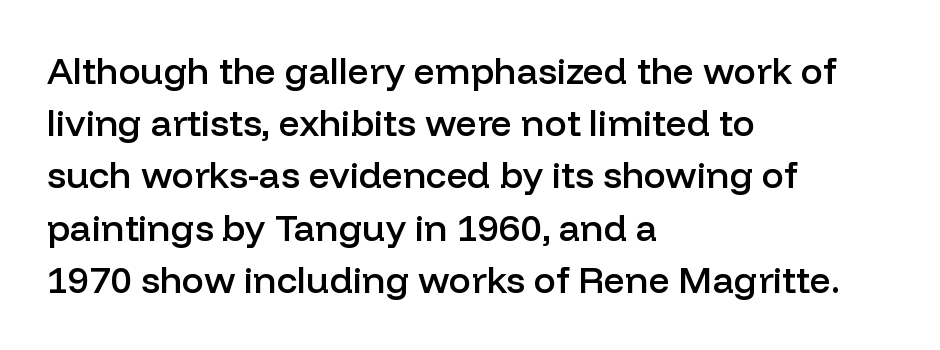
Q: Is the text bold? A: Semi-bold.
Q: Is the text italic (slanted)? A: No, it is upright.
Q: Is the typeface a serif or a sans-serif typeface? A: Sans-serif.
Q: Is the text underlined? A: No.
Q: How is the paragraph aligned? A: Left-aligned.
Q: Is the spacing between letters normal or unusually wide? A: Normal.
Q: Is the spacing between lines tight, normal or loose? A: Normal.
Q: Width (condensed, normal, or wide)? A: Normal.
Q: Stroke contrast? A: Low.
Q: x-height? A: Medium.
Q: Monospaced? A: No.
